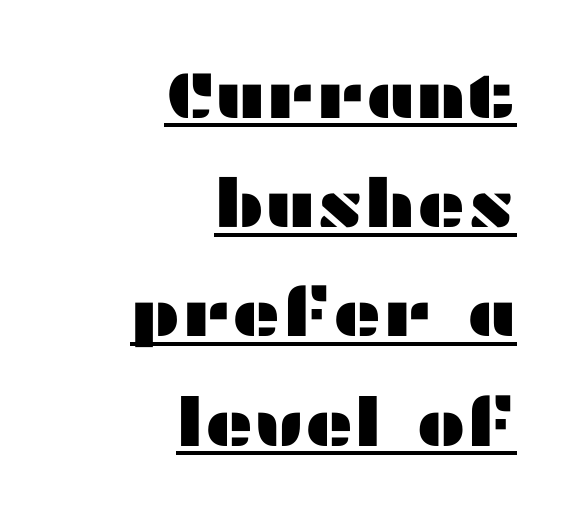
Q: Is the text italic (slanted)? A: No, it is upright.
Q: Is the typeface a serif or a sans-serif typeface? A: Sans-serif.
Q: Is the text underlined? A: Yes.
Q: How is the paragraph aligned? A: Right-aligned.
Q: Is the spacing between letters normal or unusually wide? A: Normal.
Q: Is the spacing between lines tight, normal or loose? A: Normal.
Q: Width (condensed, normal, or wide)? A: Wide.
Q: Stroke contrast? A: Medium.
Q: x-height? A: Medium.
Q: Monospaced? A: No.
